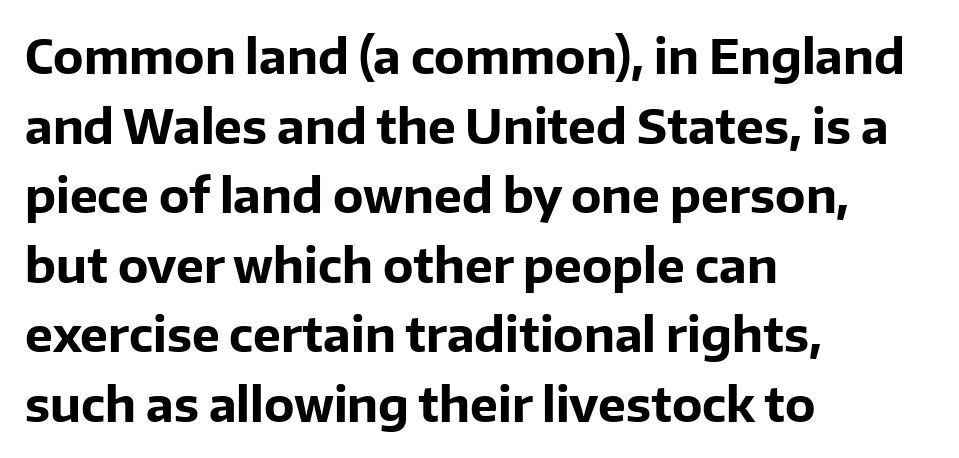
This sample uses a sans-serif face. Unlike italic type, these characters show no tilt at all. There is no visible air inserted between adjacent glyphs. Words float on clear page, feet unadorned. Strokes here are thick enough to call this a true bold.
